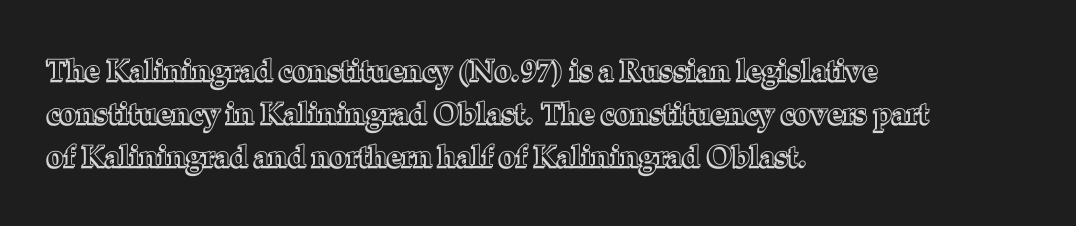
Q: Is the text italic (slanted)? A: No, it is upright.
Q: Is the text underlined? A: No.
Q: How is the paragraph aligned? A: Left-aligned.
Q: Is the spacing between letters normal or unusually wide? A: Normal.
Q: Is the spacing between lines tight, normal or loose? A: Normal.
Q: Width (condensed, normal, or wide)? A: Normal.
Q: x-height? A: Medium.
Q: Monospaced? A: No.
